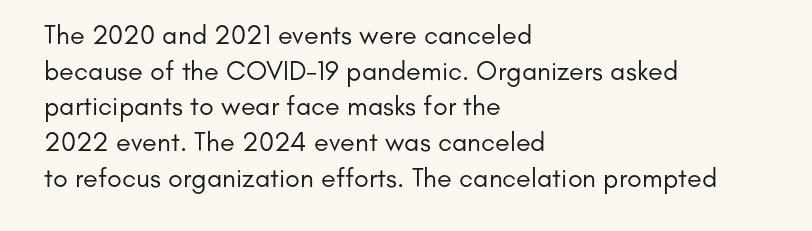
Q: Is the text bold? A: No.
Q: Is the text italic (slanted)? A: No, it is upright.
Q: Is the text underlined? A: No.
Q: How is the paragraph aligned? A: Left-aligned.
Q: Is the spacing between letters normal or unusually wide? A: Normal.
Q: Is the spacing between lines tight, normal or loose? A: Normal.
